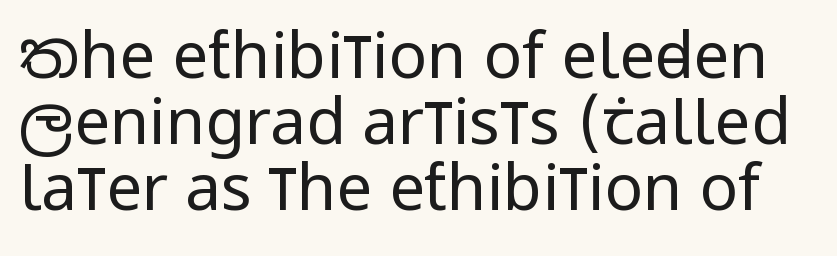
Q: Is the text bold? A: No.
Q: Is the text italic (slanted)? A: No, it is upright.
Q: Is the typeface a serif or a sans-serif typeface? A: Sans-serif.
Q: Is the text underlined? A: No.
Q: Is the spacing between letters normal or unusually wide? A: Normal.
Q: Is the spacing between lines tight, normal or loose? A: Tight.
Q: Width (condensed, normal, or wide)? A: Condensed.
Q: Stroke contrast? A: Low.
Q: x-height? A: Large.
Q: Monospaced? A: No.
